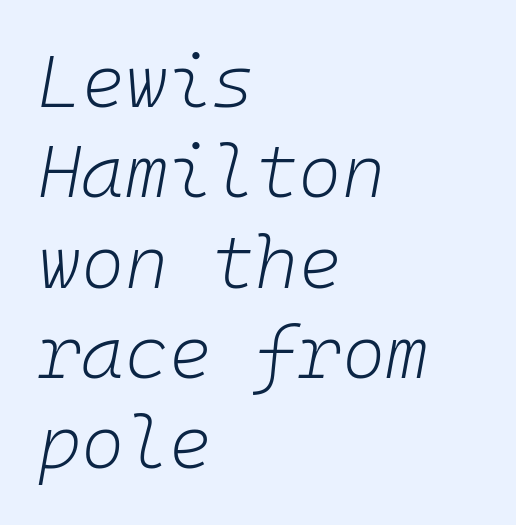
Notice how the stems are inclined rather than vertical — that's the hallmark of italics. The words here are not underlined. This sample is left-justified, so line endings fall wherever the words run out. The passage shown is typed in a monospace face where columns stay perfectly aligned. Unbolded letterforms with no extra heft.
